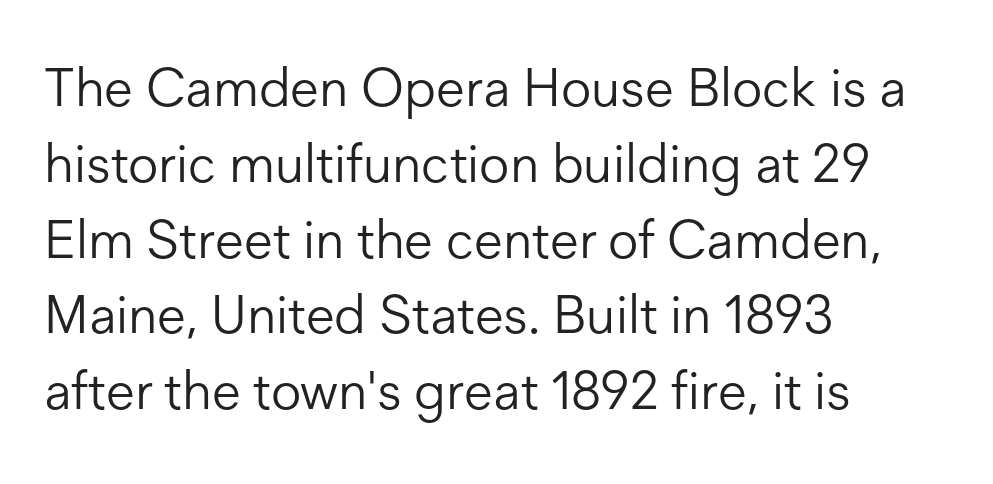
No heavy texture on the line: the type isn't bold. Does the leading feel generous? No, just average. Every row of glyphs begins at an identical x-position on the left. Is this a fixed-width face? No — the glyphs have proportional, varying widths. Look at the tracking — it's just the regular setting, nothing added.
